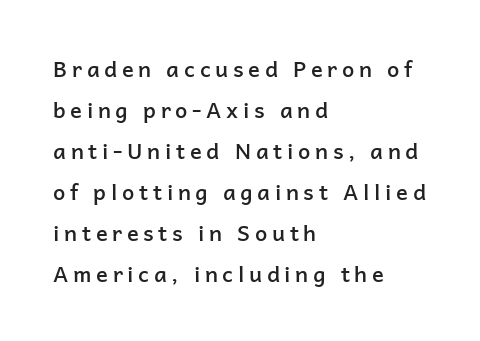
Q: Is the text bold? A: Semi-bold.
Q: Is the text italic (slanted)? A: No, it is upright.
Q: Is the text underlined? A: No.
Q: How is the paragraph aligned? A: Left-aligned.
Q: Is the spacing between letters normal or unusually wide? A: Unusually wide.
